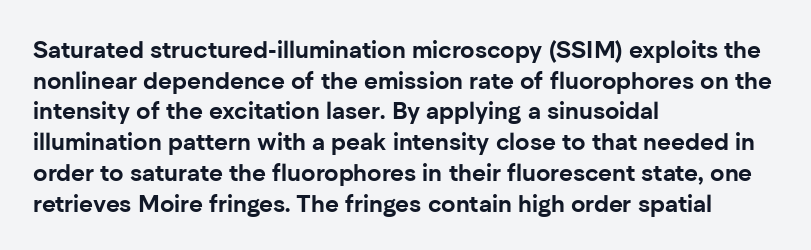
{"italic": "no", "bold": "yes", "underline": "no", "align": "left", "line_spacing": "normal", "line_spacing_ratio": 1.28, "letter_spacing": "normal", "letter_spacing_em": 0.0, "glyph_px": 24}
